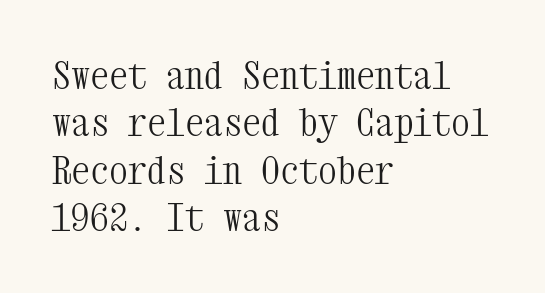
The space beneath each line is pristine and unruled. Think of a typewriter: that constant character pitch is what you see here. Note: serifs present on the glyphs. The font is comparable to plain body text, perhaps lighter. Look at the tracking — it's just the regular setting, nothing added. The leading is moderate, giving the passage an even texture.
